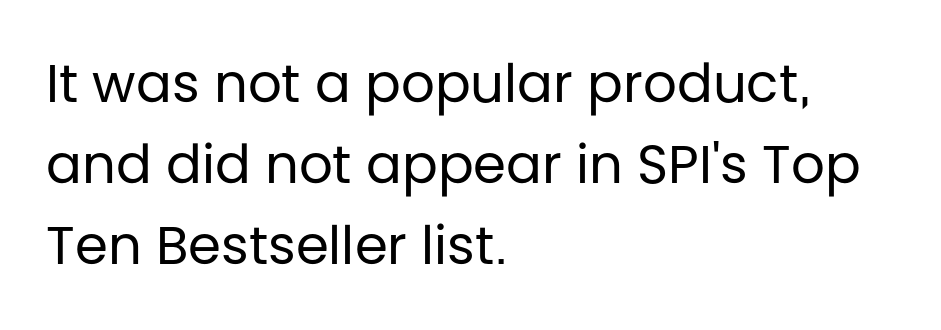
{"serif": "no", "italic": "no", "bold": "no", "weight": "regular", "width": "normal", "stroke_contrast": "low", "x_height": "large", "monospaced": "no", "underline": "no", "align": "left", "line_spacing": "normal", "line_spacing_ratio": 1.53, "letter_spacing": "normal", "letter_spacing_em": 0.0, "glyph_px": 53}
